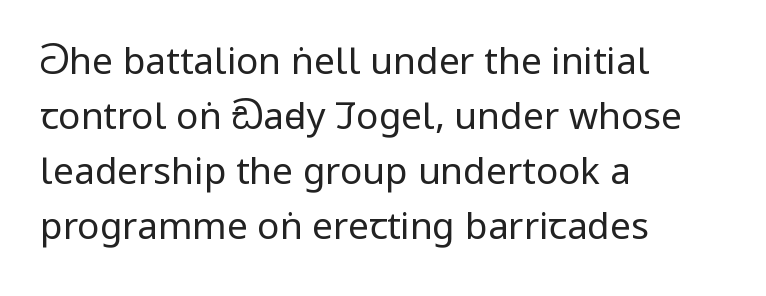
Varying glyph widths throughout — classic text-font behaviour. Tall strokes in this sample are plumb rather than angled. Regular leading. The face used here is a sans, in the tradition of grotesques and geometrics. Descenders are the only things crossing below the line.
